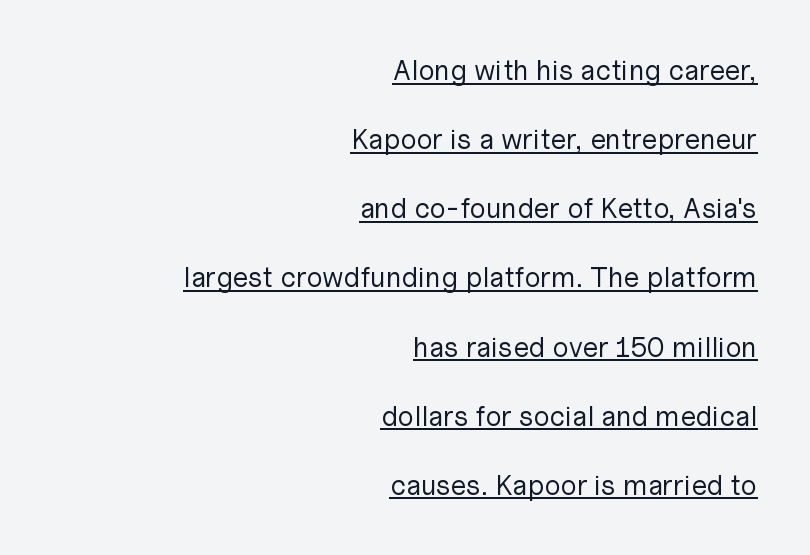
Q: Is the text bold? A: No.
Q: Is the text italic (slanted)? A: No, it is upright.
Q: Is the typeface a serif or a sans-serif typeface? A: Sans-serif.
Q: Is the text underlined? A: Yes.
Q: How is the paragraph aligned? A: Right-aligned.
Q: Is the spacing between letters normal or unusually wide? A: Normal.
Q: Is the spacing between lines tight, normal or loose? A: Loose.
Q: Width (condensed, normal, or wide)? A: Normal.
Q: Stroke contrast? A: Low.
Q: x-height? A: Medium.
Q: Monospaced? A: No.
